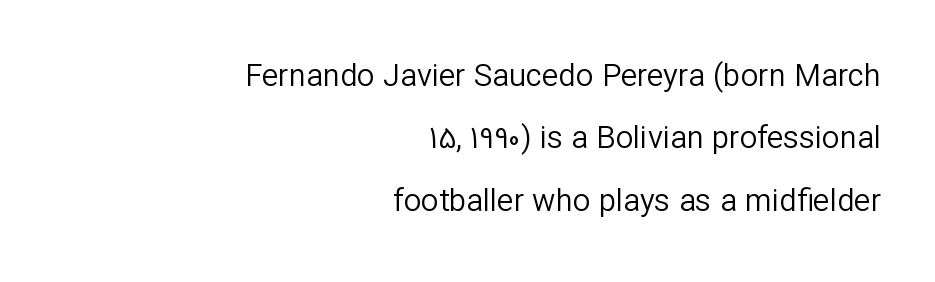
The image shows 31 px regular-weight sans-serif type, upright; set right-aligned, loose line spacing (2.01x), normal letter spacing, not underlined; low stroke contrast and a medium x-height.
